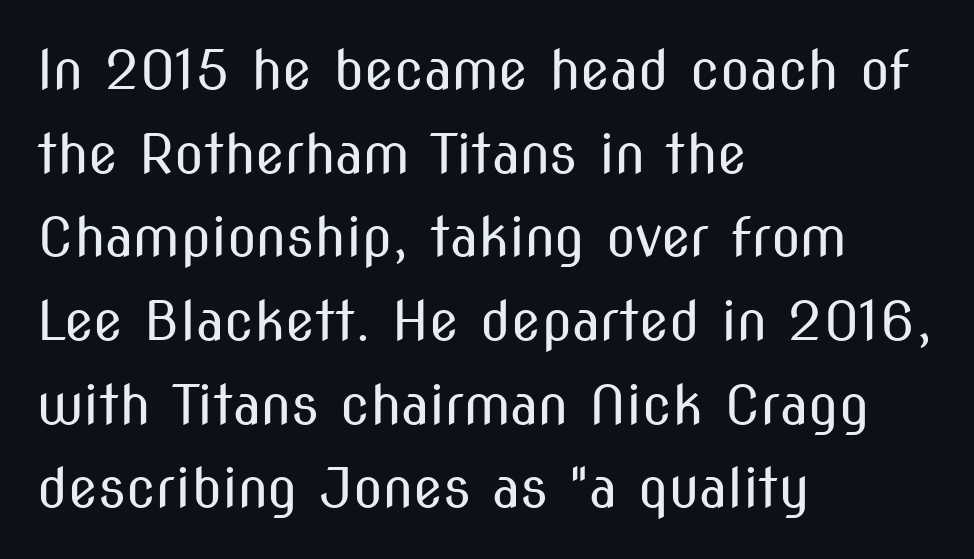
Unmarked baselines from the first word to the last. Quick note: interline space is typical. Ordinary non-slanted type is in use. A typesetter would call this zero additional tracking.
